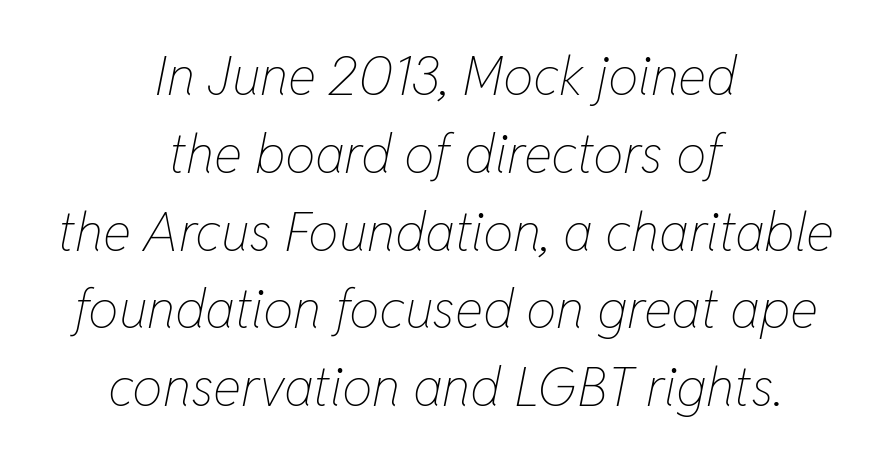
The image shows 54 px thin, condensed type, italic (leaning right); set centered, normal line spacing (1.44x), normal letter spacing, not underlined; low stroke contrast and a medium x-height.
